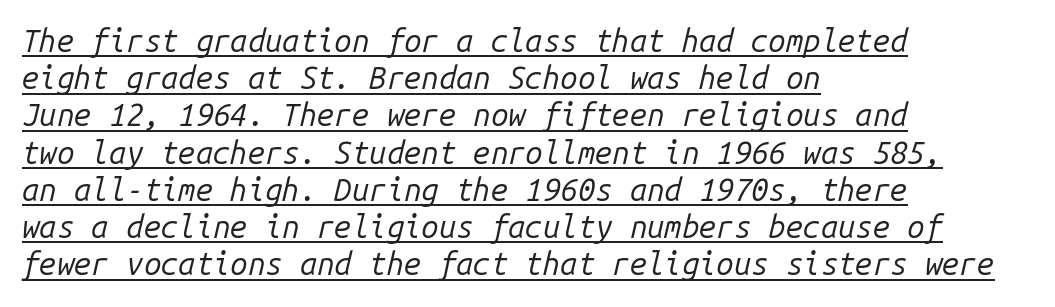
The image shows 31 px regular-weight type, italic (leaning right), monospaced; set left-aligned, line spacing 1.2x, normal letter spacing, underlined; low stroke contrast and a medium x-height.
